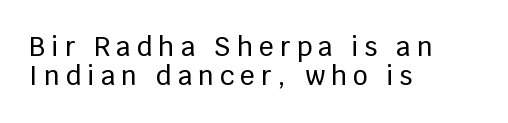
The image shows 26 px text type, upright; set left-aligned, tight line spacing (1.12x), unusually wide letter spacing (+0.23 em), not underlined.
